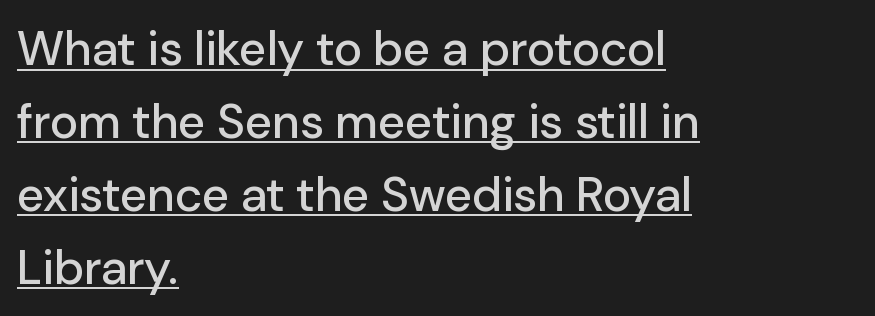
Font category for this specimen: sans-serif. A roman cut, with each character standing at attention. The vertical gap from one line to the next is medium. You could call the tracking neutral — neither tight nor loose.
